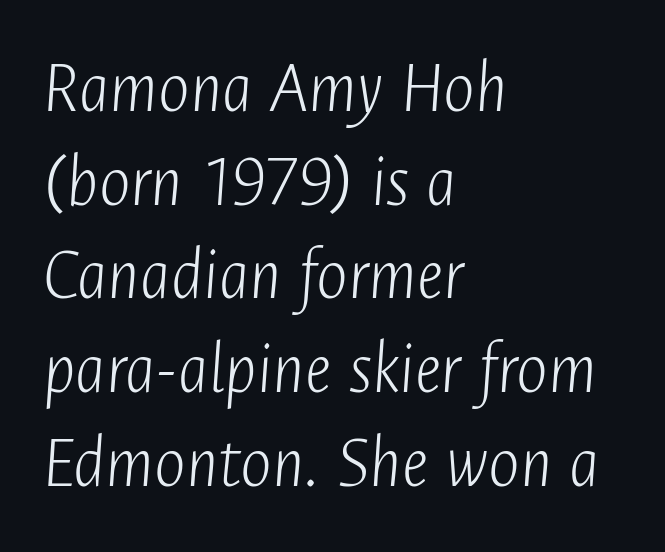
Descender tails drop into unmarked territory. These lines keep a tight, regular rhythm from letter to letter. Regarding leading, the lines here are spaced in the standard way. Looks like regular typesetting: each glyph gets only the width it needs.
